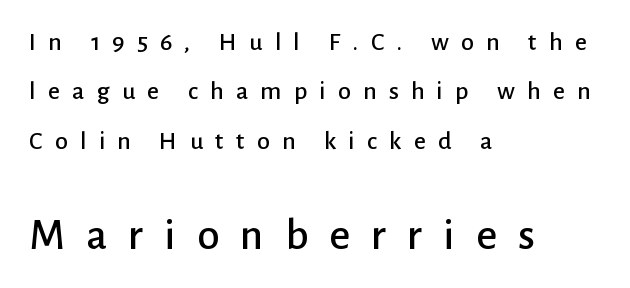
The image shows 45 px sans-serif type, upright; set left-aligned, loose line spacing (1.9x), unusually wide letter spacing (+0.47 em), not underlined; the second (bottom) block is 1.73x larger; low stroke contrast and a medium x-height.
